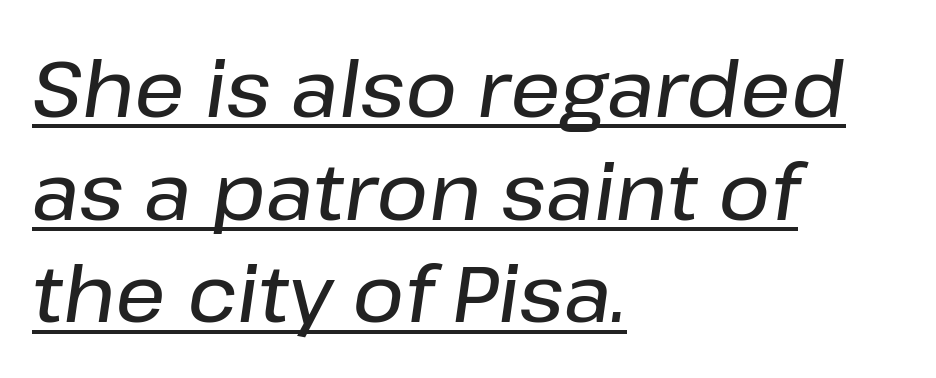
Q: Is the text italic (slanted)? A: Yes, it leans right by about 8 degrees.
Q: Is the text underlined? A: Yes.
Q: How is the paragraph aligned? A: Left-aligned.
Q: Is the spacing between letters normal or unusually wide? A: Normal.
Q: Is the spacing between lines tight, normal or loose? A: Normal.
Q: Width (condensed, normal, or wide)? A: Normal.
Q: Stroke contrast? A: Low.
Q: x-height? A: Medium.
Q: Monospaced? A: No.
